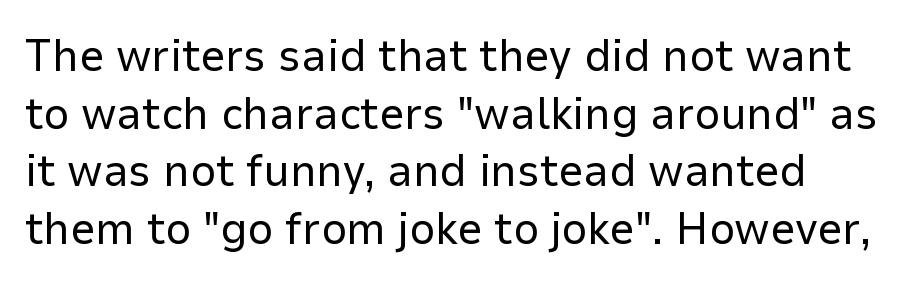
{"serif": "no", "italic": "no", "bold": "no", "weight": "regular", "width": "normal", "stroke_contrast": "low", "x_height": "medium", "monospaced": "no", "underline": "no", "align": "left", "line_spacing": "normal", "line_spacing_ratio": 1.28, "letter_spacing": "normal", "letter_spacing_em": 0.0, "glyph_px": 45}
